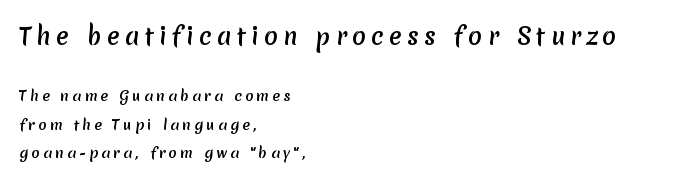
{"bold": "yes", "underline": "no", "align": "left", "line_spacing": "loose", "line_spacing_ratio": 2.06, "letter_spacing": "wide", "letter_spacing_em": 0.23, "larger_block": "first", "size_ratio": 1.64, "glyph_px": 23}
